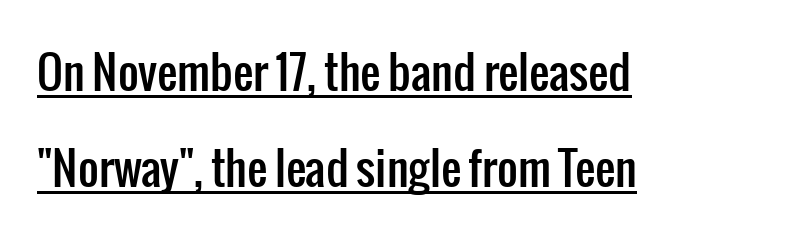
The image shows 45 px condensed sans-serif type, upright; set left-aligned, loose line spacing (2.14x), normal letter spacing, underlined; low stroke contrast and a medium x-height.
